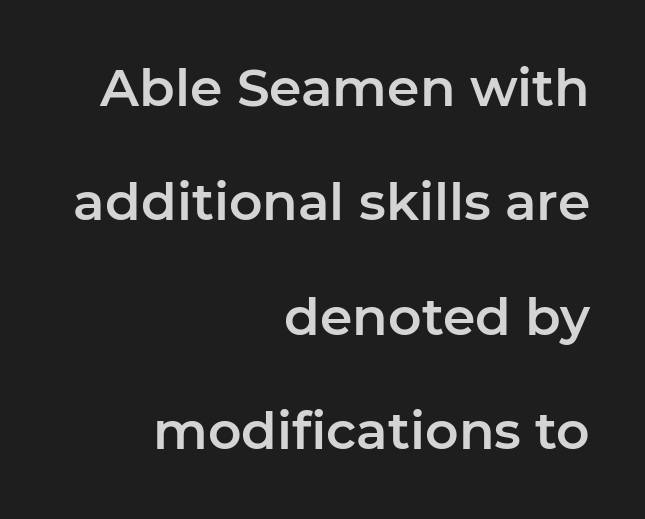
The image shows 52 px sans-serif type, upright; set right-aligned, loose line spacing (2.2x), normal letter spacing, not underlined; low stroke contrast and a medium x-height.
